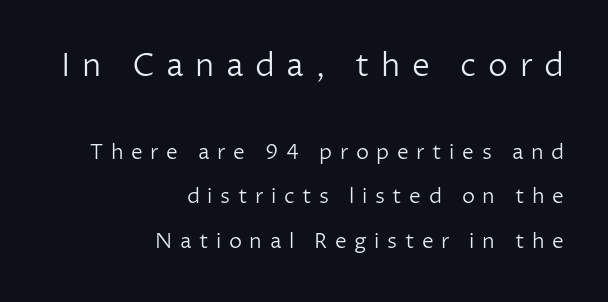
{"serif": "no", "italic": "no", "bold": "no", "weight": "light", "width": "normal", "stroke_contrast": "low", "x_height": "medium", "monospaced": "no", "underline": "no", "align": "right", "line_spacing": "loose", "line_spacing_ratio": 2.13, "letter_spacing": "wide", "letter_spacing_em": 0.36, "larger_block": "first", "size_ratio": 1.52, "glyph_px": 32}
